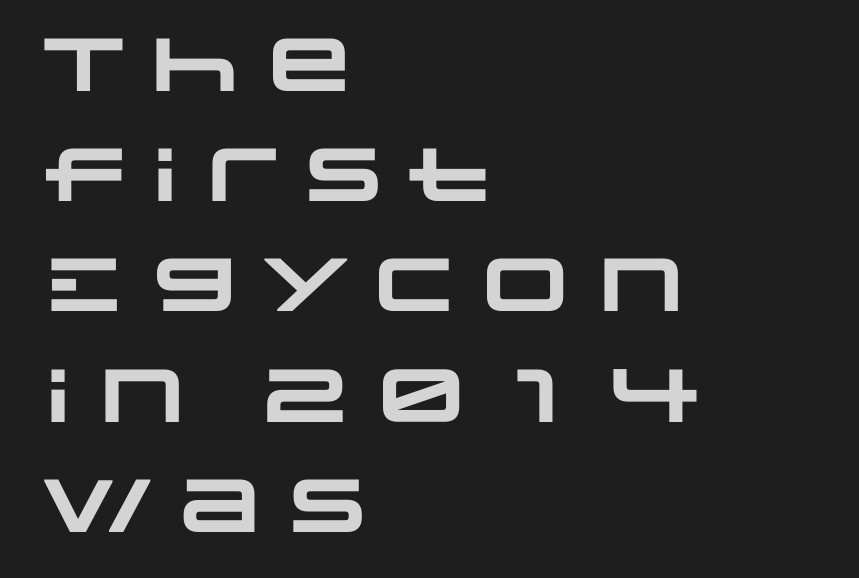
Q: Is the text bold? A: Yes.
Q: Is the typeface a serif or a sans-serif typeface? A: Sans-serif.
Q: Is the text underlined? A: No.
Q: How is the paragraph aligned? A: Left-aligned.
Q: Is the spacing between letters normal or unusually wide? A: Normal.
Q: Is the spacing between lines tight, normal or loose? A: Normal.
Q: Width (condensed, normal, or wide)? A: Wide.
Q: Stroke contrast? A: Low.
Q: x-height? A: Large.
Q: Monospaced? A: No.
